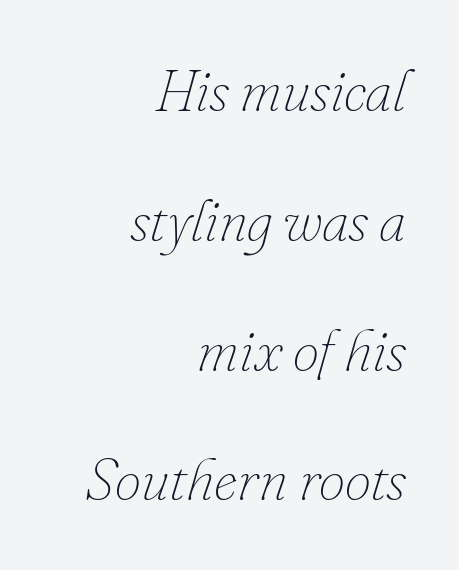
The image shows 59 px thin type, italic (leaning right); set right-aligned, loose line spacing (2.2x), normal letter spacing, not underlined; low stroke contrast and a small x-height.
